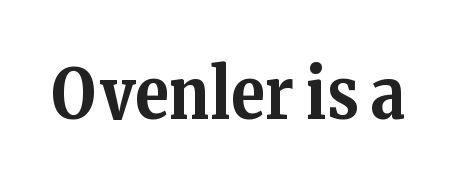
Each glyph is drawn with heavy, bold strokes. Designer's note — italics off, roman on. This rendering leaves character spacing at its baseline value. Descenders hang freely into open space. Is this a sans? No — the strokes have serifs. The letters advance in unequal steps, a hallmark of proportional type.
